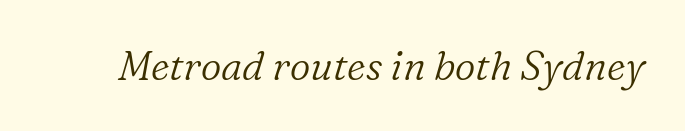
The image shows 40 px light serif type, italic (leaning right); set normal letter spacing, not underlined; low stroke contrast and a medium x-height.
